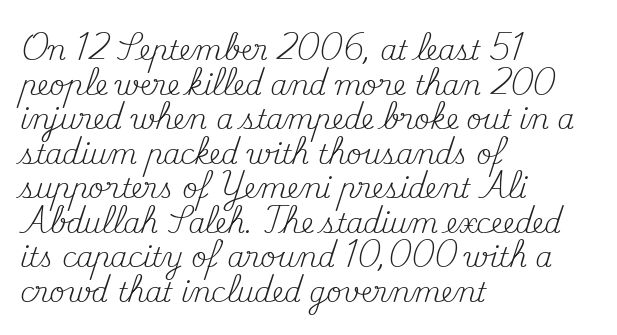
Q: Is the text bold? A: No.
Q: Is the text italic (slanted)? A: Yes.
Q: Is the text underlined? A: No.
Q: How is the paragraph aligned? A: Left-aligned.
Q: Is the spacing between letters normal or unusually wide? A: Normal.
Q: Is the spacing between lines tight, normal or loose? A: Normal.
